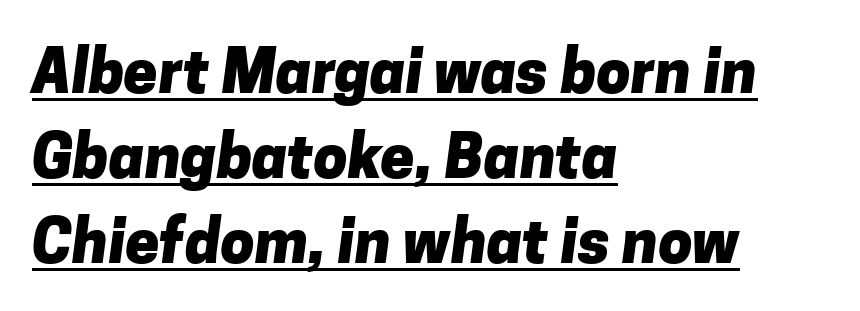
{"serif": "no", "bold": "yes", "weight": "heavy", "width": "normal", "stroke_contrast": "low", "x_height": "medium", "monospaced": "no", "underline": "yes", "align": "left", "line_spacing": "normal", "line_spacing_ratio": 1.39, "letter_spacing": "normal", "letter_spacing_em": 0.0, "glyph_px": 61}
